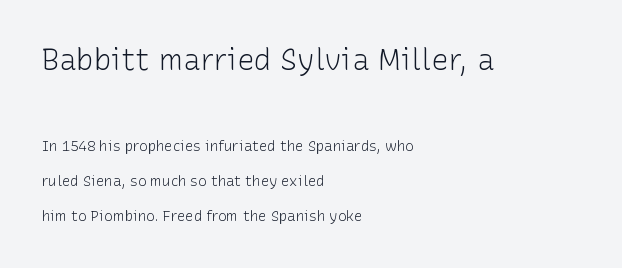
The image shows 29 px light sans-serif type, upright; set left-aligned, loose line spacing (2.49x), normal letter spacing, not underlined; the first (top) block is 2.07x larger; low stroke contrast and a medium x-height.
